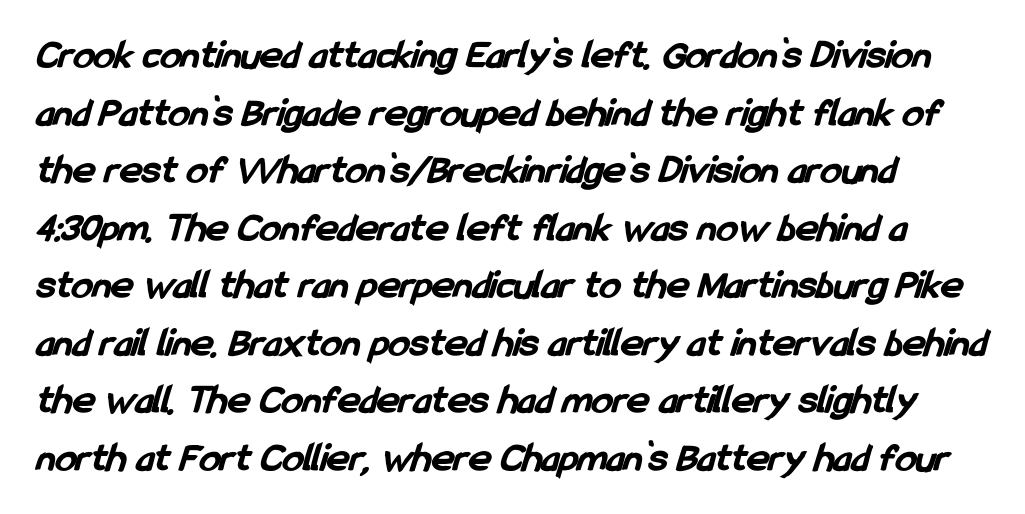
Plenty of ink on the page — the face is bold. If you measured baseline to baseline, you'd find a middling distance. The foot of each line stays bare and open. Nothing unusual about the tracking: characters are spaced as the font intends. Here the designer chose a conventional face with non-uniform glyph widths.
